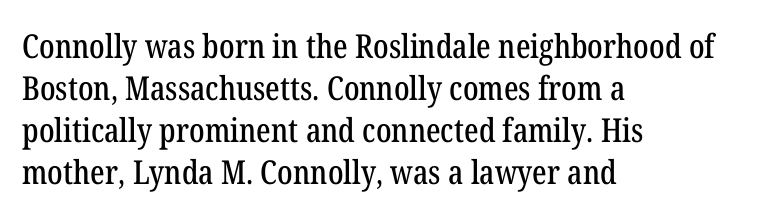
{"serif": "yes", "italic": "no", "width": "condensed", "stroke_contrast": "low", "x_height": "medium", "monospaced": "no", "underline": "no", "align": "left", "line_spacing": "normal", "line_spacing_ratio": 1.27, "letter_spacing": "normal", "letter_spacing_em": 0.0, "glyph_px": 33}
